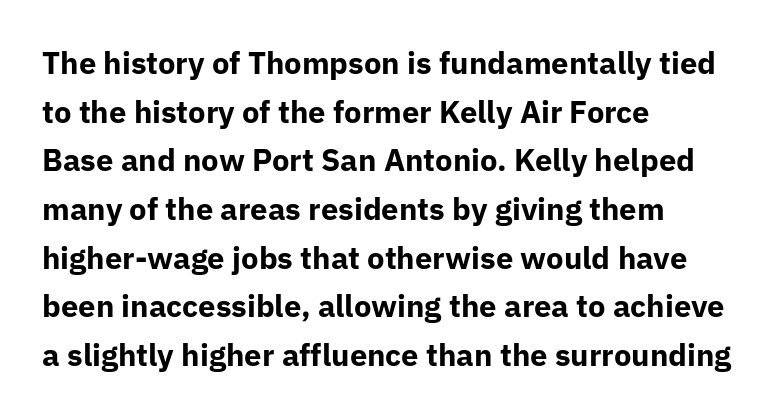
{"serif": "no", "italic": "no", "bold": "yes", "weight": "bold", "width": "normal", "stroke_contrast": "low", "x_height": "medium", "monospaced": "no", "underline": "no", "align": "left", "line_spacing": "normal", "line_spacing_ratio": 1.57, "letter_spacing": "normal", "letter_spacing_em": 0.0, "glyph_px": 31}
